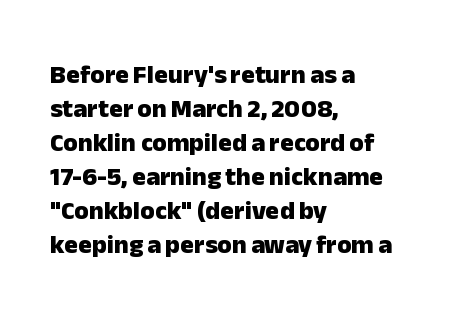
Typeset ragged right — the left edge is the straight one. Words float on clear page, feet unadorned. Vertically, the passage feels balanced, rows spaced as you'd expect. This sample uses plain, unmodified letter spacing. Summary of weight: heavy, a full bold. Characters remain perfectly vertical along every line.
